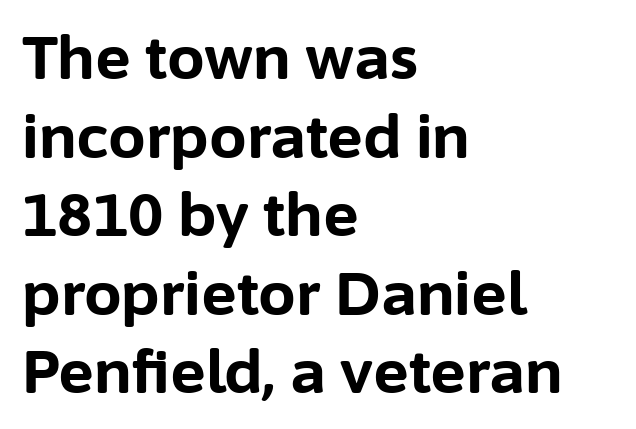
This is the regular roman posture of the typeface. Is the letter spacing exaggerated? No — it looks like the ordinary default. Regarding leading, the lines here are spaced in the standard way. Does the weight exceed regular? Yes, all the way to bold. Decoration check: the copy has no underline. To sum up the face: it is a sans, with no serifs.
